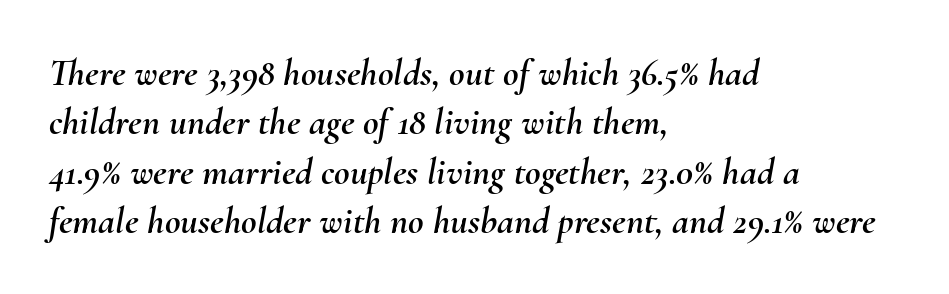
{"italic": "yes", "lean": "right", "slant_degrees": 10, "width": "normal", "stroke_contrast": "medium", "x_height": "small", "monospaced": "no", "underline": "no", "align": "left", "line_spacing": "normal", "line_spacing_ratio": 1.3, "letter_spacing": "normal", "letter_spacing_em": 0.0, "glyph_px": 38}
